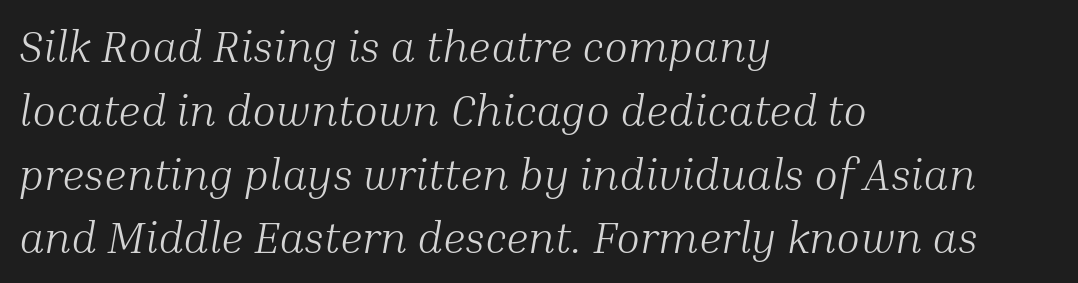
{"serif": "yes", "italic": "yes", "lean": "right", "slant_degrees": 10, "bold": "no", "weight": "light", "width": "normal", "stroke_contrast": "medium", "x_height": "medium", "monospaced": "no", "underline": "no", "align": "left", "line_spacing": "normal", "line_spacing_ratio": 1.45, "letter_spacing": "normal", "letter_spacing_em": 0.0, "glyph_px": 44}
